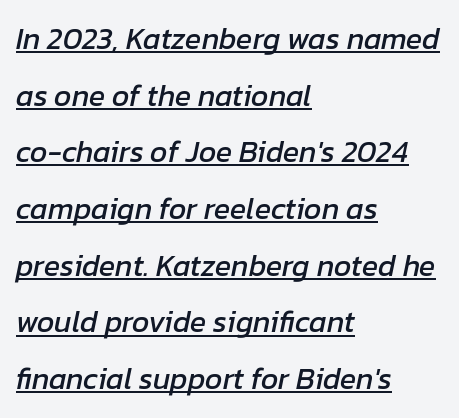
The image shows 30 px text type, italic (leaning right); set left-aligned, line spacing 1.89x, normal letter spacing, underlined; low stroke contrast and a medium x-height.
